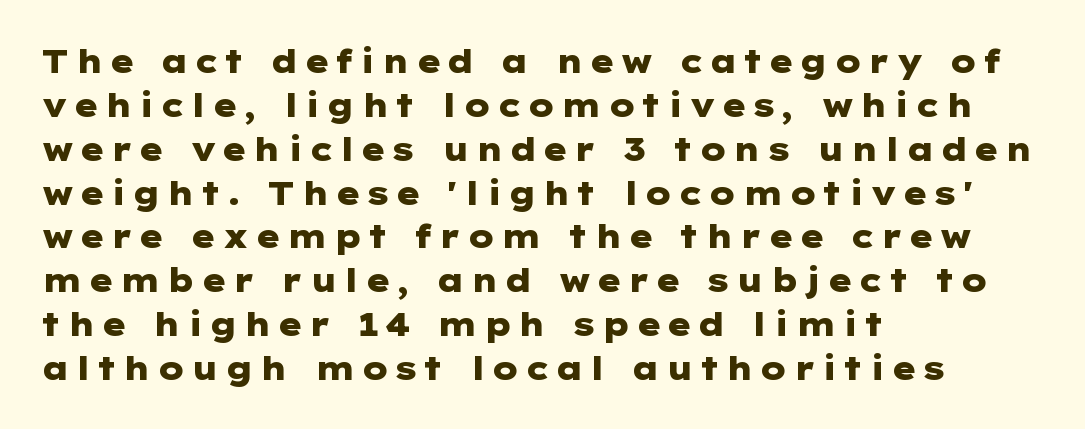
Type style note: lacks serifs. Does the copy run flush right? No — it runs flush left. As a designer I'd log this as weight 700, bold. It's the straight-up-and-down kind of type.
